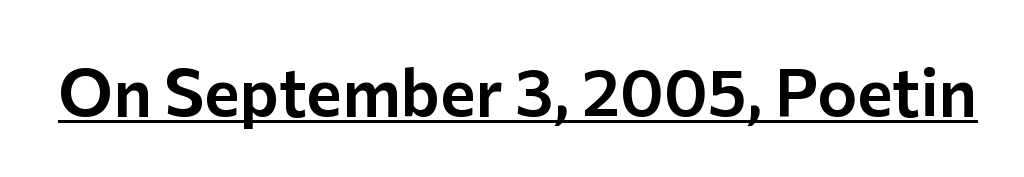
These lines were composed using upright roman letters. The rendering keeps characters at their native spacing. Proportional: the letters do not fall into vertical columns. A typesetter would label this face a sans. Underline: present.
